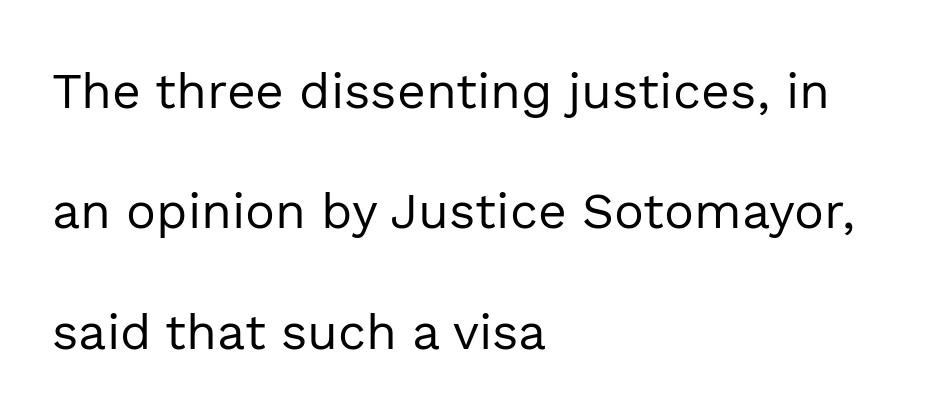
Tracking here is standard; glyphs follow each other at the usual distance. Heaviness? Minimal to ordinary, like unemphasized prose. Vertically, the passage feels expansive, rows floating well apart. Unmarked baselines from the first word to the last. Varying glyph widths throughout — classic text-font behaviour. Font category for this specimen: sans-serif.
